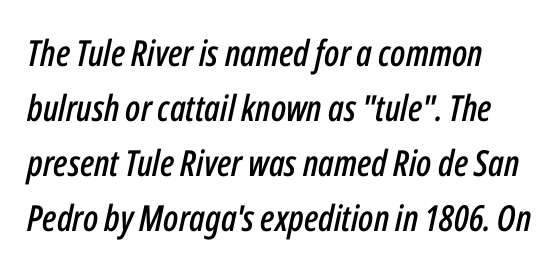
Q: Is the text italic (slanted)? A: Yes, it leans right by about 12 degrees.
Q: Is the text underlined? A: No.
Q: Is the spacing between letters normal or unusually wide? A: Normal.
Q: Is the spacing between lines tight, normal or loose? A: Normal.
Q: Width (condensed, normal, or wide)? A: Condensed.
Q: Stroke contrast? A: Low.
Q: x-height? A: Medium.
Q: Monospaced? A: No.
